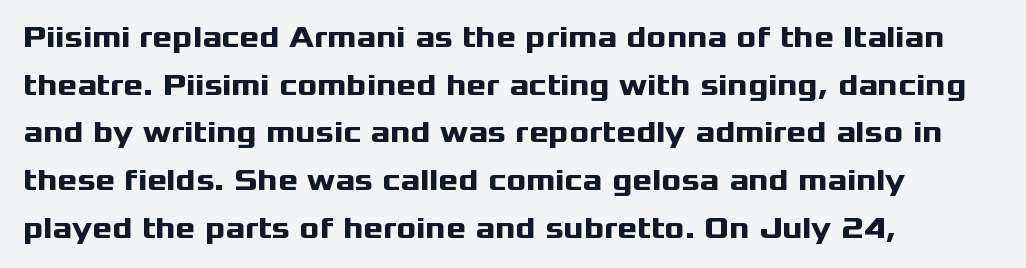
{"serif": "no", "italic": "no", "bold": "yes", "weight": "heavy", "width": "wide", "stroke_contrast": "medium", "x_height": "medium", "monospaced": "no", "underline": "no", "align": "left", "line_spacing": "normal", "line_spacing_ratio": 1.59, "letter_spacing": "normal", "letter_spacing_em": 0.0, "glyph_px": 30}
